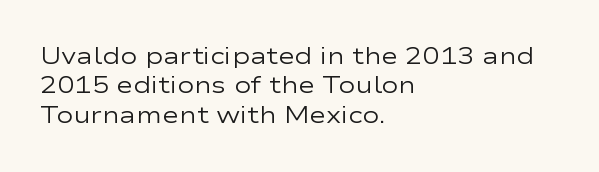
{"italic": "no", "bold": "no", "underline": "no", "align": "left", "line_spacing": "normal", "line_spacing_ratio": 1.28, "letter_spacing": "normal", "letter_spacing_em": 0.0, "glyph_px": 23}
